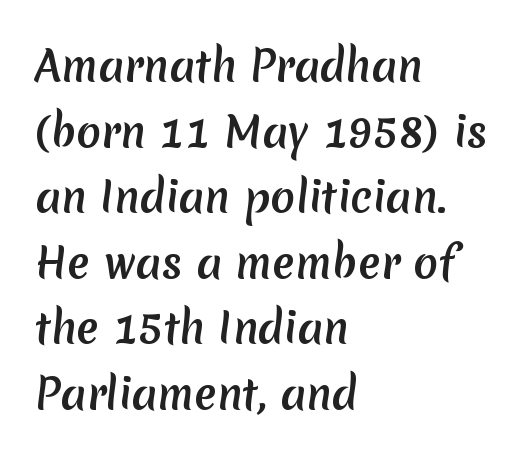
The image shows 41 px sans-serif type; set left-aligned, normal line spacing (1.6x), normal letter spacing, not underlined; medium stroke contrast and a medium x-height.
